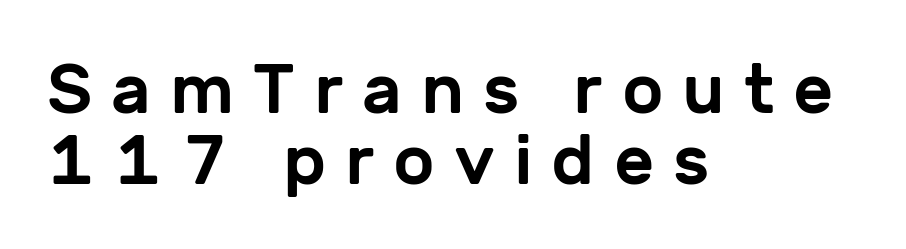
Q: Is the text italic (slanted)? A: No, it is upright.
Q: Is the typeface a serif or a sans-serif typeface? A: Sans-serif.
Q: Is the text underlined? A: No.
Q: How is the paragraph aligned? A: Left-aligned.
Q: Is the spacing between letters normal or unusually wide? A: Unusually wide.
Q: Is the spacing between lines tight, normal or loose? A: Tight.
Q: Width (condensed, normal, or wide)? A: Normal.
Q: Stroke contrast? A: Low.
Q: x-height? A: Medium.
Q: Monospaced? A: No.
